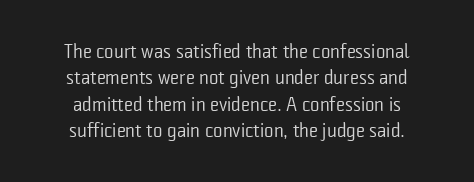
The image shows 20 px text type, upright; set normal line spacing (1.32x), normal letter spacing, not underlined.
